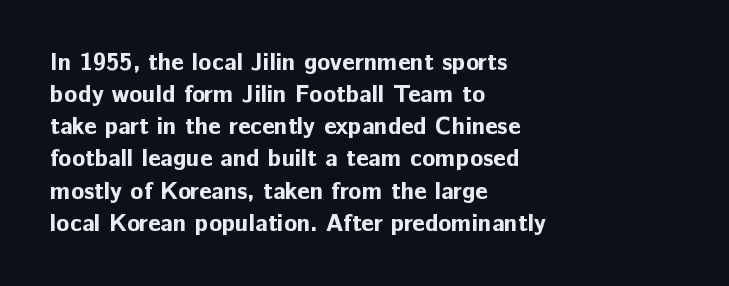
Q: Is the text bold? A: Yes.
Q: Is the text italic (slanted)? A: No, it is upright.
Q: Is the text underlined? A: No.
Q: How is the paragraph aligned? A: Left-aligned.
Q: Is the spacing between letters normal or unusually wide? A: Normal.
Q: Is the spacing between lines tight, normal or loose? A: Normal.
